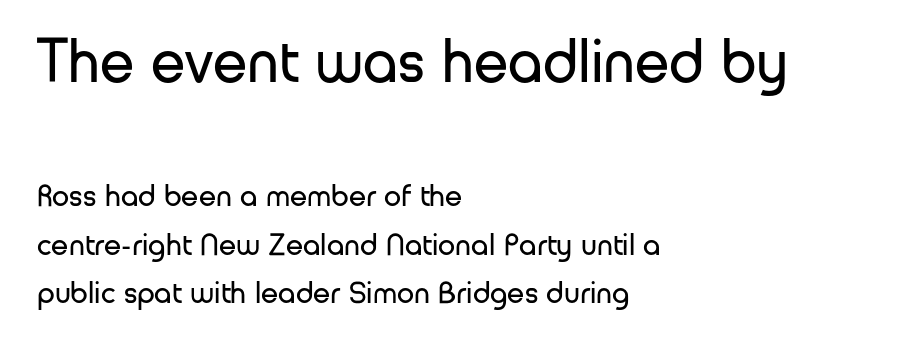
Counters stay open thanks to moderate or lighter strokes. The composition opens big and finishes small. If you measured baseline to baseline, you'd find a middling distance. Every row of glyphs begins at an identical x-position on the left. Ordinary non-slanted type is in use.
